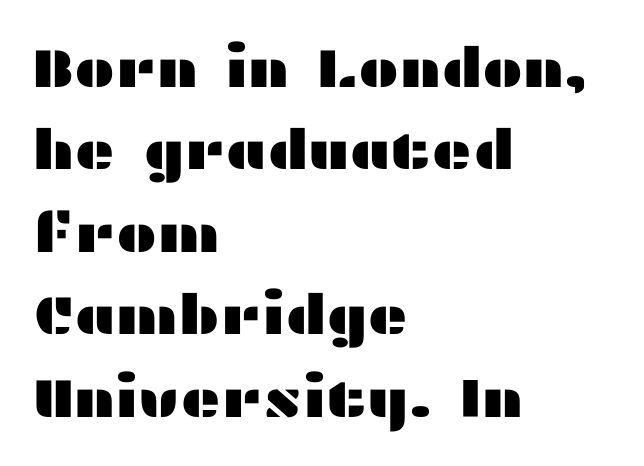
{"serif": "no", "italic": "no", "width": "wide", "stroke_contrast": "medium", "x_height": "medium", "monospaced": "no", "underline": "no", "align": "left", "line_spacing": "normal", "line_spacing_ratio": 1.5, "letter_spacing": "normal", "letter_spacing_em": 0.0, "glyph_px": 55}
